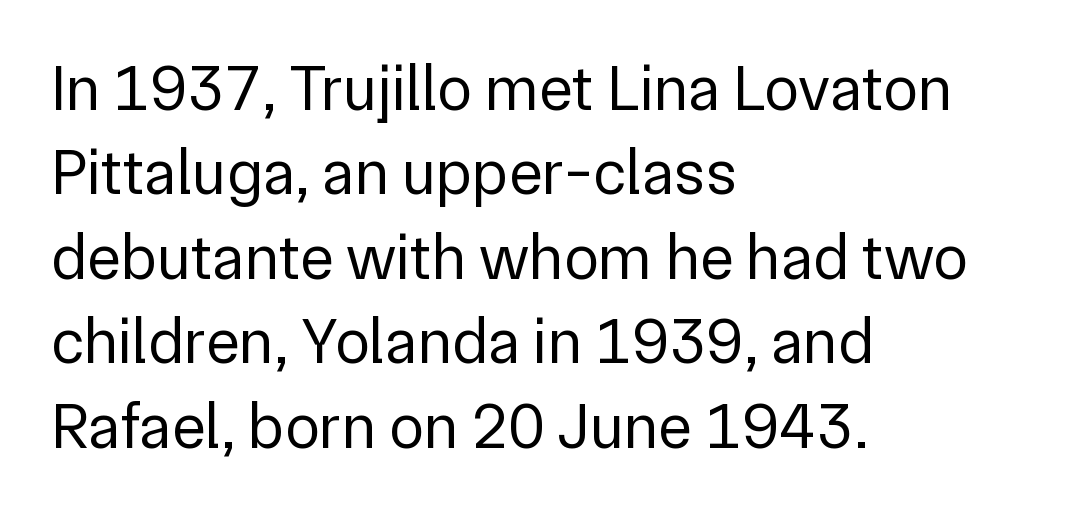
Q: Is the text bold? A: No.
Q: Is the text italic (slanted)? A: No, it is upright.
Q: Is the typeface a serif or a sans-serif typeface? A: Sans-serif.
Q: Is the text underlined? A: No.
Q: How is the paragraph aligned? A: Left-aligned.
Q: Is the spacing between letters normal or unusually wide? A: Normal.
Q: Is the spacing between lines tight, normal or loose? A: Normal.
Q: Width (condensed, normal, or wide)? A: Normal.
Q: Stroke contrast? A: Low.
Q: x-height? A: Medium.
Q: Monospaced? A: No.
